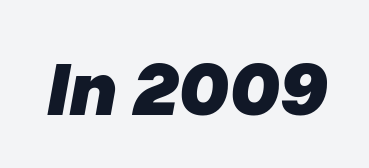
The image shows 79 px heavy type, italic (leaning right); set normal letter spacing, not underlined; low stroke contrast and a medium x-height.
